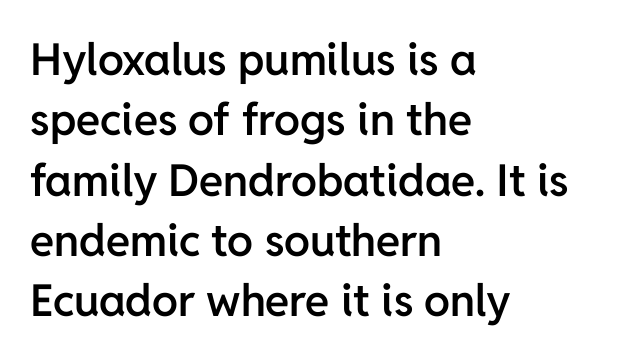
Q: Is the text bold? A: Semi-bold.
Q: Is the text italic (slanted)? A: No, it is upright.
Q: Is the typeface a serif or a sans-serif typeface? A: Sans-serif.
Q: Is the text underlined? A: No.
Q: How is the paragraph aligned? A: Left-aligned.
Q: Is the spacing between letters normal or unusually wide? A: Normal.
Q: Is the spacing between lines tight, normal or loose? A: Normal.
Q: Width (condensed, normal, or wide)? A: Normal.
Q: Stroke contrast? A: Low.
Q: x-height? A: Medium.
Q: Monospaced? A: No.
